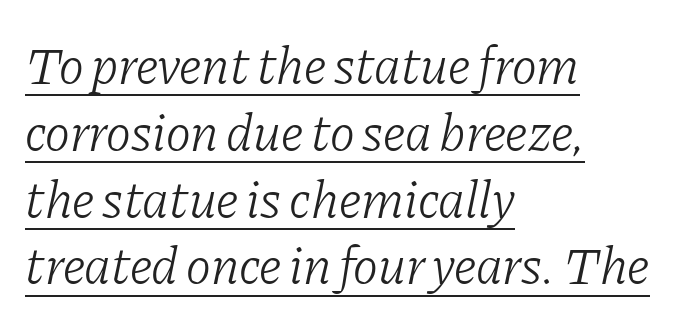
Note the varied advance widths — an 'i' is clearly narrower than an 'm'. Nobody touched the tracking dial on this one. Type style note: has serifs. A typesetter would mark this as italic. Layout note: lines flush left.
